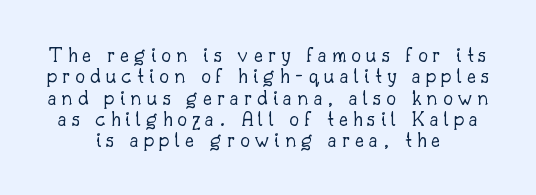
Q: Is the text bold? A: No.
Q: Is the text italic (slanted)? A: No, it is upright.
Q: Is the text underlined? A: No.
Q: How is the paragraph aligned? A: Centered.
Q: Is the spacing between letters normal or unusually wide? A: Unusually wide.
Q: Is the spacing between lines tight, normal or loose? A: Tight.
